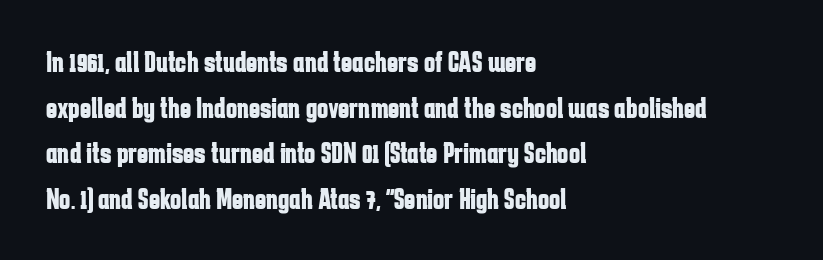
If you drew a ruler down the left edge, every line would touch it. It's the straight-up-and-down kind of type. Its strokes are broad and dark, the hallmark of bold type. Descender tails drop into unmarked territory. Think of a printed novel: that variable character pitch is what you see here. Interline gaps are of average width in this sample.
